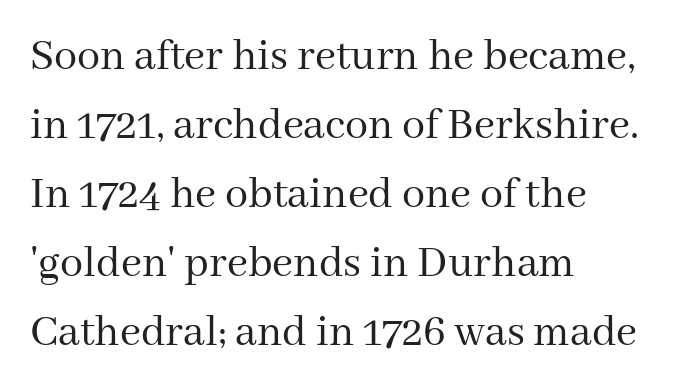
{"serif": "yes", "italic": "no", "bold": "no", "weight": "regular", "width": "normal", "stroke_contrast": "medium", "x_height": "medium", "monospaced": "no", "underline": "no", "align": "left", "line_spacing": "normal", "line_spacing_ratio": 1.5, "letter_spacing": "normal", "letter_spacing_em": 0.0, "glyph_px": 46}
